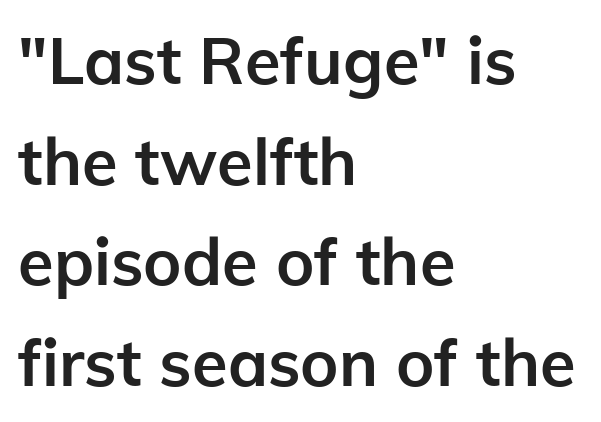
A typesetter would call this leading conventional body-copy spacing. Lines of text with bare space underneath. Typographic density is high because the face is bold. Each line starts at the same left margin while the right side varies.
